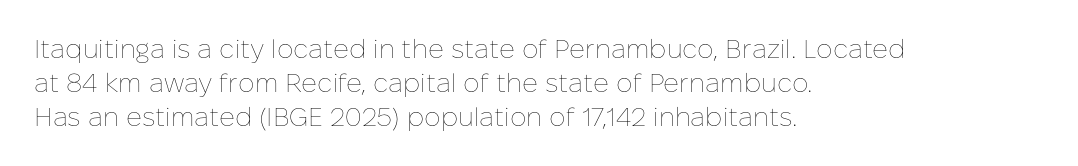
Q: Is the text bold? A: No.
Q: Is the text italic (slanted)? A: No, it is upright.
Q: Is the text underlined? A: No.
Q: How is the paragraph aligned? A: Left-aligned.
Q: Is the spacing between letters normal or unusually wide? A: Normal.
Q: Is the spacing between lines tight, normal or loose? A: Normal.
